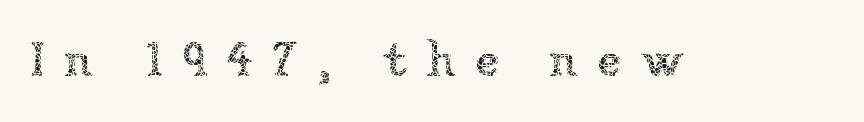
Q: Is the text bold? A: No.
Q: Is the text italic (slanted)? A: No, it is upright.
Q: Is the text underlined? A: No.
Q: Is the spacing between letters normal or unusually wide? A: Unusually wide.
Q: Width (condensed, normal, or wide)? A: Normal.
Q: Stroke contrast? A: Low.
Q: x-height? A: Medium.
Q: Monospaced? A: No.
